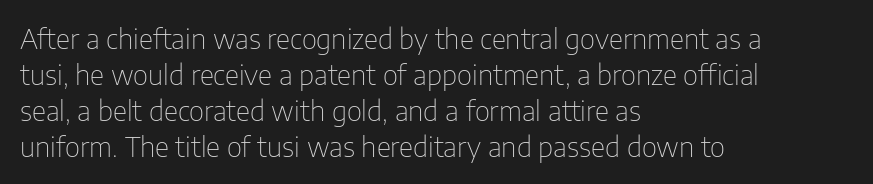
Every character sits straight up, as roman type does. This sample uses plain, unmodified letter spacing. No word sits above an underline. These lines are rendered in a variable-pitch font.
